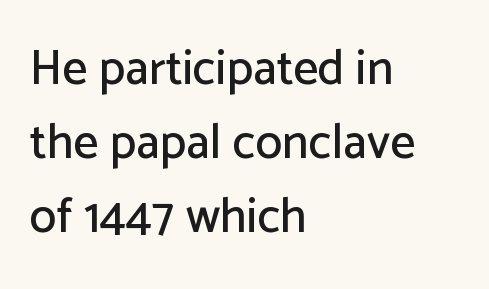
Serifs: no, the terminals of the letterforms are clean. The ragged edge is on the right, which tells us the setting is flush left. Baseline-to-baseline distance is the conventional proportion of letter height. You can tell it's not italic because the verticals are truly vertical.
